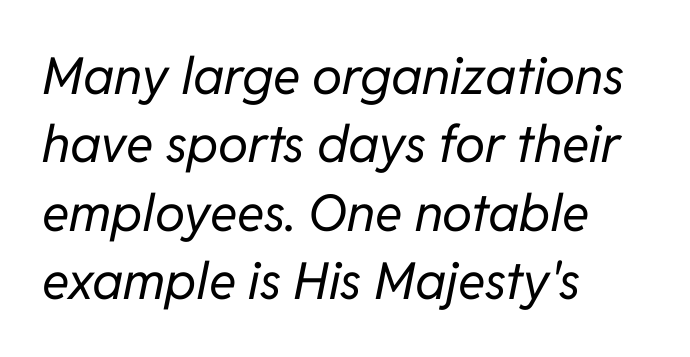
Q: Is the text bold? A: No.
Q: Is the text italic (slanted)? A: Yes, it leans right by about 11 degrees.
Q: Is the text underlined? A: No.
Q: How is the paragraph aligned? A: Left-aligned.
Q: Is the spacing between letters normal or unusually wide? A: Normal.
Q: Is the spacing between lines tight, normal or loose? A: Normal.
Q: Width (condensed, normal, or wide)? A: Normal.
Q: Stroke contrast? A: Low.
Q: x-height? A: Medium.
Q: Monospaced? A: No.
